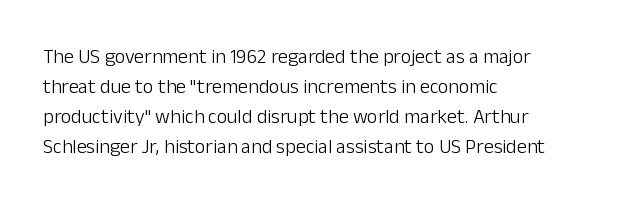
{"italic": "no", "bold": "no", "underline": "no", "align": "left", "line_spacing": "normal", "line_spacing_ratio": 1.5, "letter_spacing": "normal", "letter_spacing_em": 0.0, "glyph_px": 20}
